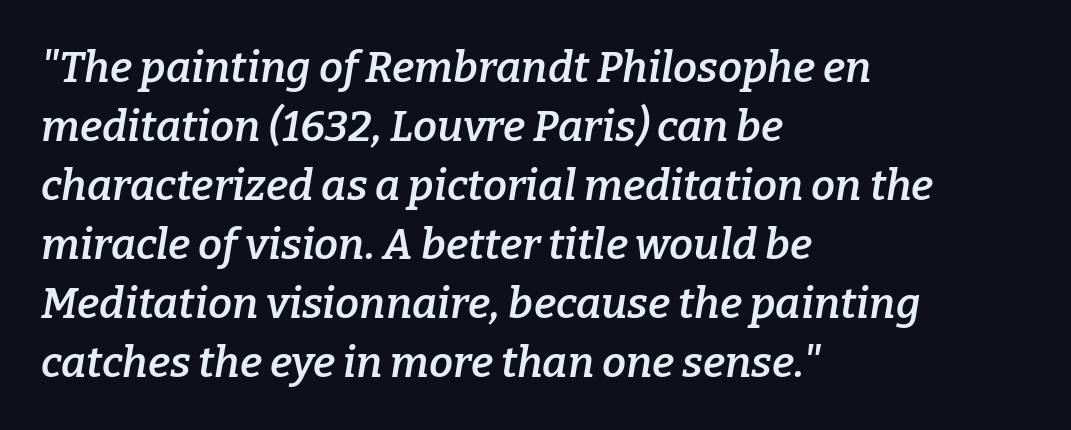
{"serif": "yes", "italic": "yes", "lean": "right", "slant_degrees": 9, "bold": "semi", "weight": "semibold", "width": "normal", "stroke_contrast": "low", "x_height": "medium", "monospaced": "no", "underline": "no", "align": "left", "line_spacing": "normal", "line_spacing_ratio": 1.37, "letter_spacing": "normal", "letter_spacing_em": 0.0, "glyph_px": 43}
